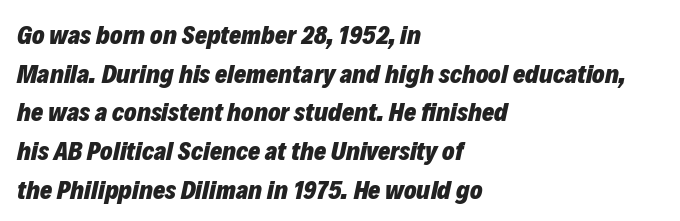
Q: Is the text bold? A: Yes.
Q: Is the text italic (slanted)? A: Yes, it leans right by about 12 degrees.
Q: Is the text underlined? A: No.
Q: How is the paragraph aligned? A: Left-aligned.
Q: Is the spacing between letters normal or unusually wide? A: Normal.
Q: Is the spacing between lines tight, normal or loose? A: Normal.
